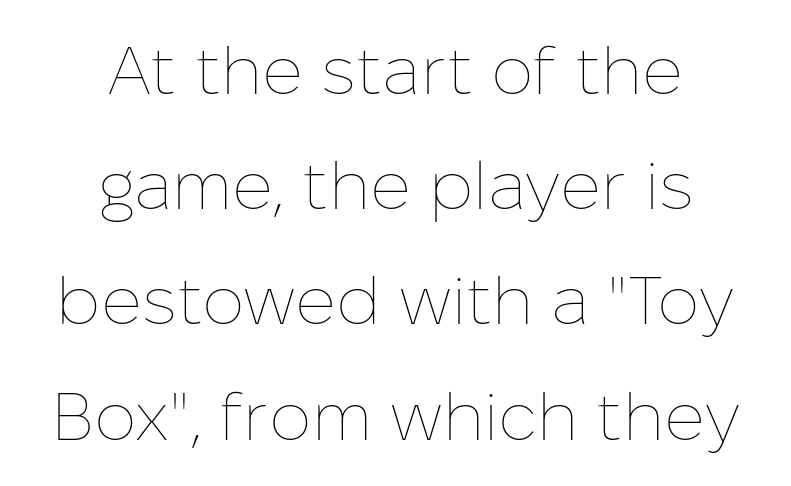
{"italic": "no", "bold": "no", "weight": "thin", "width": "normal", "stroke_contrast": "low", "x_height": "medium", "monospaced": "no", "underline": "no", "align": "center", "line_spacing_ratio": 1.72, "letter_spacing": "normal", "letter_spacing_em": 0.0, "glyph_px": 67}
